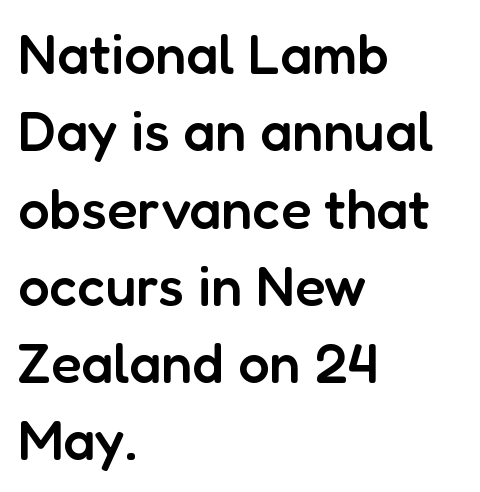
Strokes here are thickened, but only to semibold level. Each letter's strokes conclude bluntly, with no projecting serifs. Is this a fixed-width face? No — the glyphs have proportional, varying widths. The rendering keeps characters at their native spacing. Rule under the text: the space is simply empty. Regarding leading, the lines here are spaced in the standard way.
